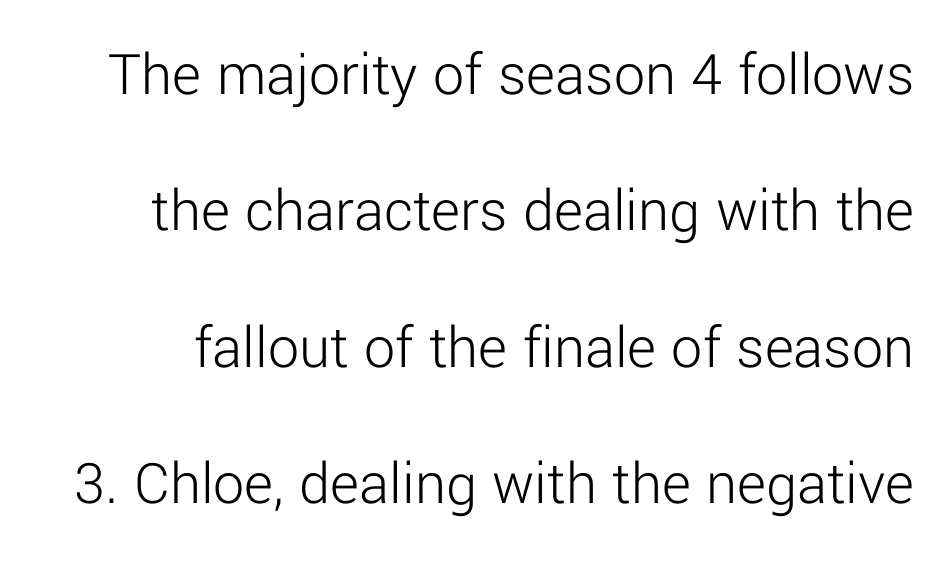
Q: Is the text bold? A: No.
Q: Is the text italic (slanted)? A: No, it is upright.
Q: Is the typeface a serif or a sans-serif typeface? A: Sans-serif.
Q: Is the text underlined? A: No.
Q: Is the spacing between letters normal or unusually wide? A: Normal.
Q: Is the spacing between lines tight, normal or loose? A: Loose.
Q: Width (condensed, normal, or wide)? A: Normal.
Q: Stroke contrast? A: Low.
Q: x-height? A: Medium.
Q: Monospaced? A: No.
